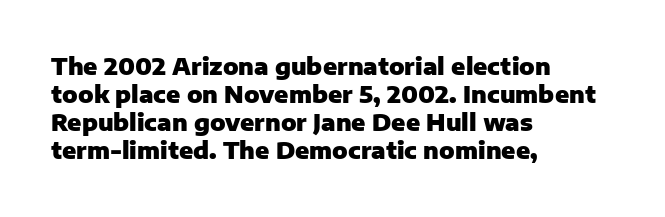
{"italic": "no", "bold": "yes", "underline": "no", "align": "left", "line_spacing_ratio": 1.22, "letter_spacing": "normal", "letter_spacing_em": 0.0, "glyph_px": 23}
